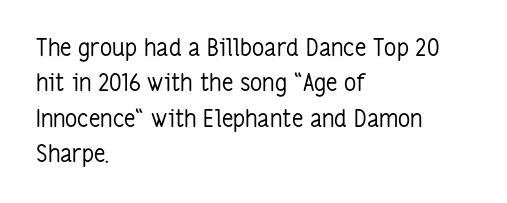
Tracking value appears to be zero — textbook default spacing. Posture: straight, roman, zero tilt. Leftover space on each line is placed entirely after the last word. This is not heavy type; no bold has been used.
